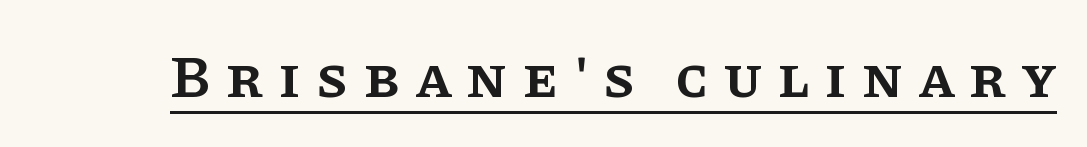
The image shows 59 px semibold serif type, upright; set unusually wide letter spacing (+0.26 em), underlined; low stroke contrast and a large x-height.
